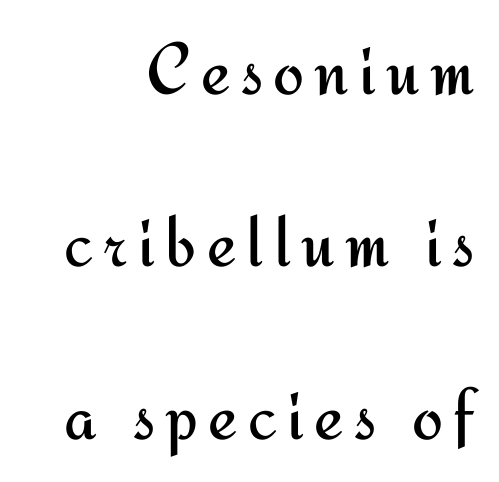
Line spacing here is loose. The face used here is proportionally spaced, like ordinary book or web type. Horizontally, the lines are justified to the trailing edge only. No italicization has been applied; the sample stays upright. Classification — sans serif.
